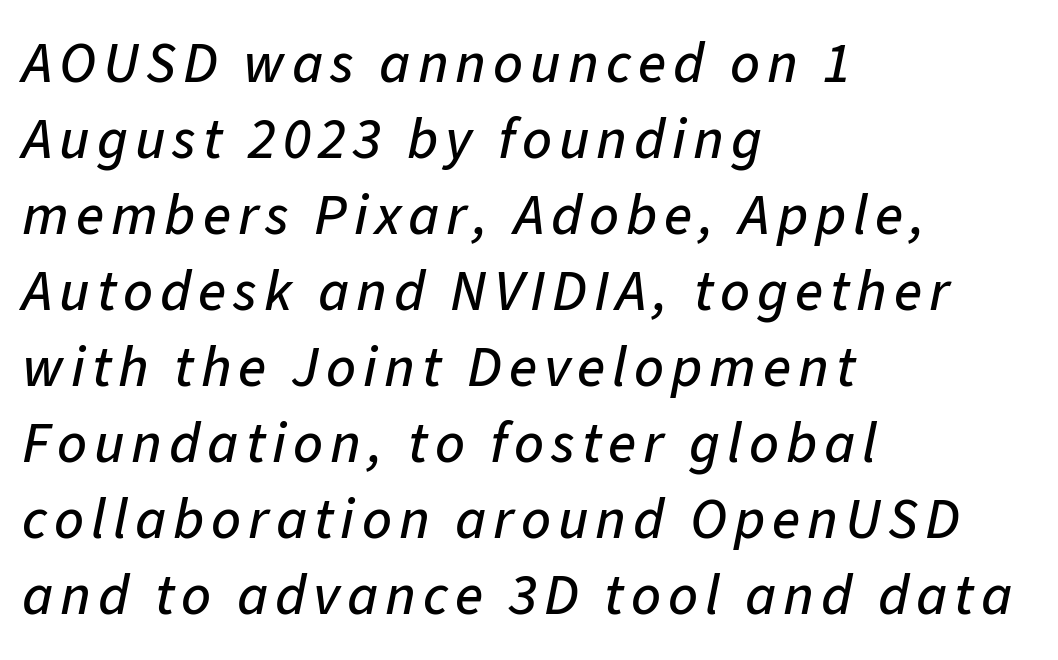
Horizontal bands of white between lines are of average thickness. Emphasis-style slanted type is in use. Horizontally, the lines are justified to the leading edge only. Check under the words: just untouched page. Is this a fixed-width face? No — the glyphs have proportional, varying widths.
